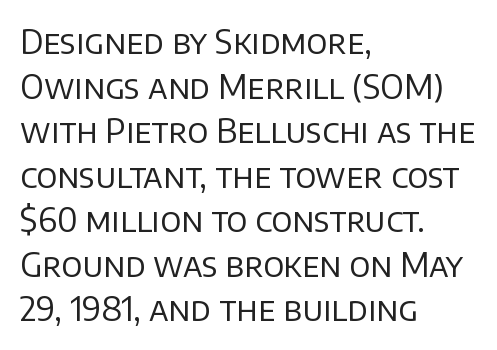
{"serif": "no", "italic": "no", "bold": "no", "weight": "regular", "width": "normal", "stroke_contrast": "low", "x_height": "large", "monospaced": "no", "underline": "no", "align": "left", "line_spacing": "normal", "line_spacing_ratio": 1.35, "letter_spacing": "normal", "letter_spacing_em": 0.0, "glyph_px": 33}
